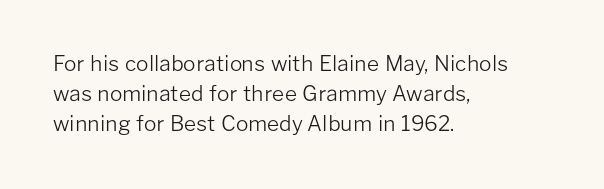
The image shows 21 px text type, upright; set left-aligned, normal line spacing (1.44x), normal letter spacing, not underlined.
